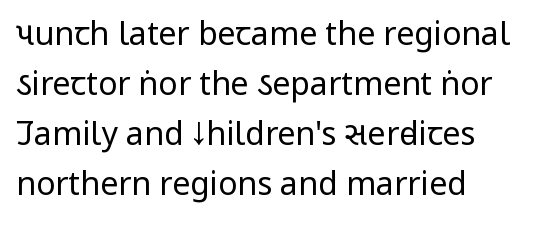
Q: Is the text bold? A: No.
Q: Is the text italic (slanted)? A: No, it is upright.
Q: Is the typeface a serif or a sans-serif typeface? A: Sans-serif.
Q: Is the text underlined? A: No.
Q: How is the paragraph aligned? A: Left-aligned.
Q: Is the spacing between letters normal or unusually wide? A: Normal.
Q: Is the spacing between lines tight, normal or loose? A: Normal.
Q: Width (condensed, normal, or wide)? A: Condensed.
Q: Stroke contrast? A: Low.
Q: x-height? A: Large.
Q: Monospaced? A: No.
